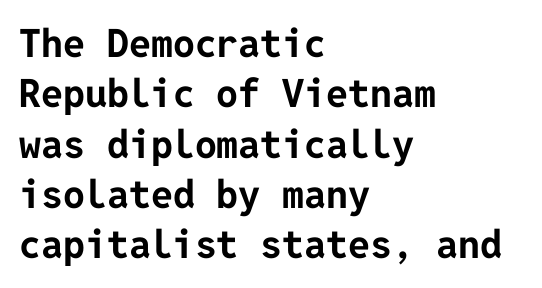
A sans-serif font was chosen for this passage. The ragged edge is on the right, which tells us the setting is flush left. As a designer I'd log this as weight 700, bold. The specimen omits any rule beneath the text block's lines.
